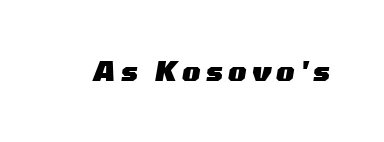
The image shows 26 px bold type, italic (leaning right); set unusually wide letter spacing (+0.21 em), not underlined.
